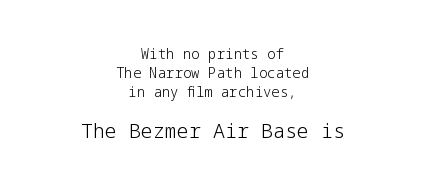
The image shows 20 px text type, upright; set centered, normal line spacing (1.34x), normal letter spacing, not underlined; the second (bottom) block is 1.43x larger.
